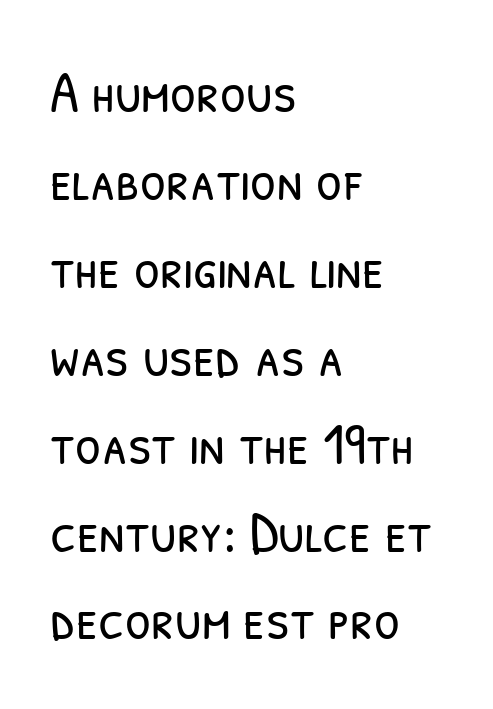
The image shows 59 px light, condensed sans-serif type; set left-aligned, normal line spacing (1.49x), normal letter spacing, not underlined; low stroke contrast and a medium x-height.
